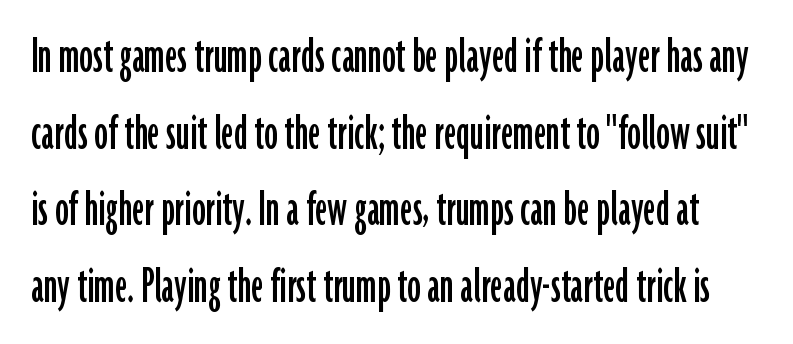
Does the leading feel generous? No, just average. Glyph-to-glyph distance matches everyday printed text. Beneath every word, the page is bare. Do the characters align in a grid? No, the font is proportional. Every character sits straight up, as roman type does.
